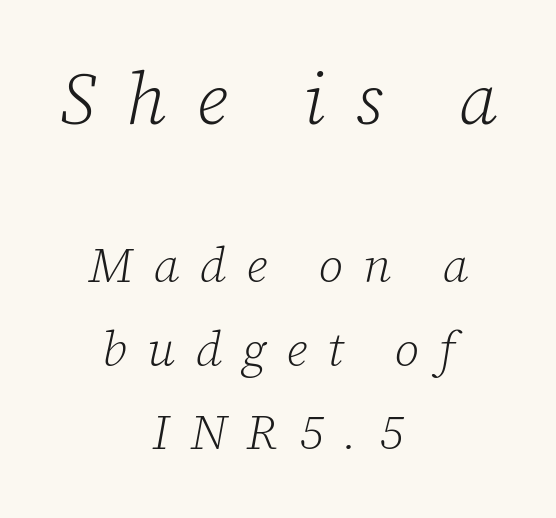
Q: Is the text bold? A: No.
Q: Is the text italic (slanted)? A: Yes, it leans right by about 12 degrees.
Q: Is the typeface a serif or a sans-serif typeface? A: Serif.
Q: Is the text underlined? A: No.
Q: How is the paragraph aligned? A: Centered.
Q: Is the spacing between letters normal or unusually wide? A: Unusually wide.
Q: Is the spacing between lines tight, normal or loose? A: Normal.
Q: Which block of text is set in a larger size, the first (top) or the second (bottom)? A: The first (top) one.
Q: Width (condensed, normal, or wide)? A: Normal.
Q: Stroke contrast? A: Low.
Q: x-height? A: Medium.
Q: Monospaced? A: No.
